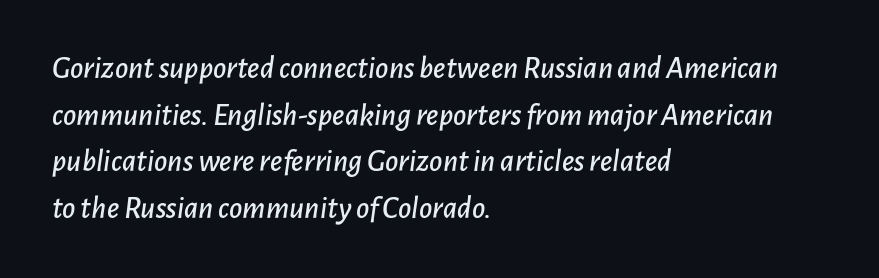
Q: Is the text italic (slanted)? A: Yes, it leans right by about 7 degrees.
Q: Is the text underlined? A: No.
Q: How is the paragraph aligned? A: Left-aligned.
Q: Is the spacing between letters normal or unusually wide? A: Normal.
Q: Is the spacing between lines tight, normal or loose? A: Normal.
Q: Width (condensed, normal, or wide)? A: Normal.
Q: Stroke contrast? A: Low.
Q: x-height? A: Medium.
Q: Monospaced? A: No.
